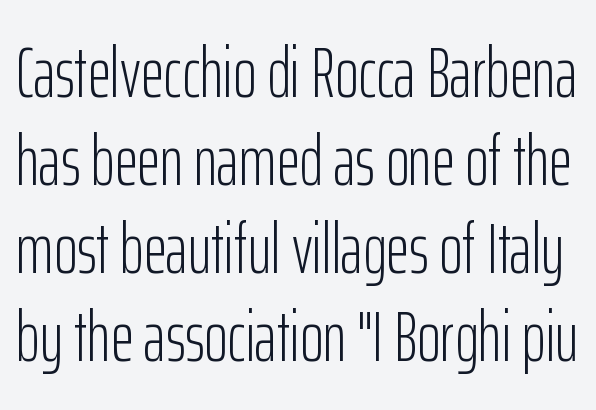
Q: Is the text bold? A: No.
Q: Is the text italic (slanted)? A: No, it is upright.
Q: Is the typeface a serif or a sans-serif typeface? A: Sans-serif.
Q: Is the text underlined? A: No.
Q: Is the spacing between letters normal or unusually wide? A: Normal.
Q: Width (condensed, normal, or wide)? A: Condensed.
Q: Stroke contrast? A: Low.
Q: x-height? A: Medium.
Q: Monospaced? A: No.
